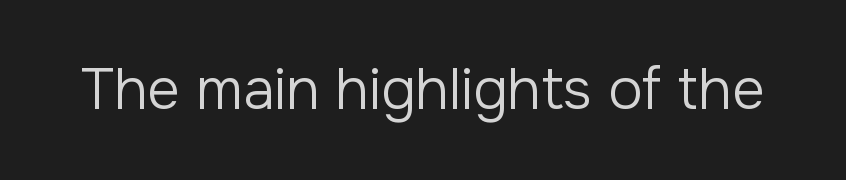
{"serif": "no", "italic": "no", "bold": "no", "weight": "regular", "width": "normal", "stroke_contrast": "low", "x_height": "medium", "monospaced": "no", "underline": "no", "letter_spacing": "normal", "letter_spacing_em": 0.0, "glyph_px": 57}
